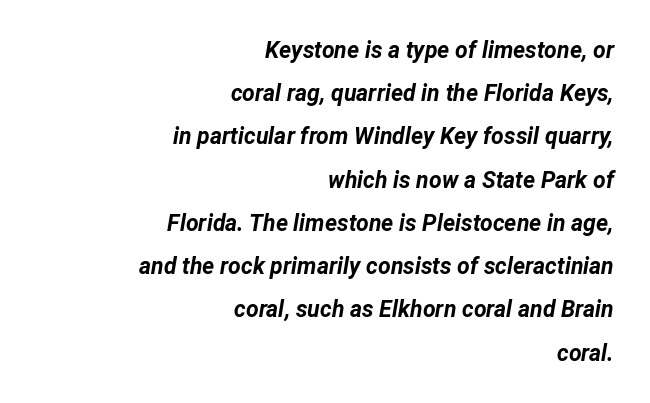
Q: Is the text bold? A: Yes.
Q: Is the text italic (slanted)? A: Yes, it leans right by about 12 degrees.
Q: Is the text underlined? A: No.
Q: How is the paragraph aligned? A: Right-aligned.
Q: Is the spacing between letters normal or unusually wide? A: Normal.
